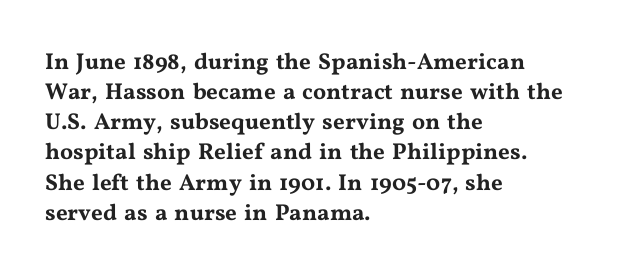
The image shows 23 px text type, upright; set left-aligned, normal line spacing (1.31x), normal letter spacing, not underlined.
